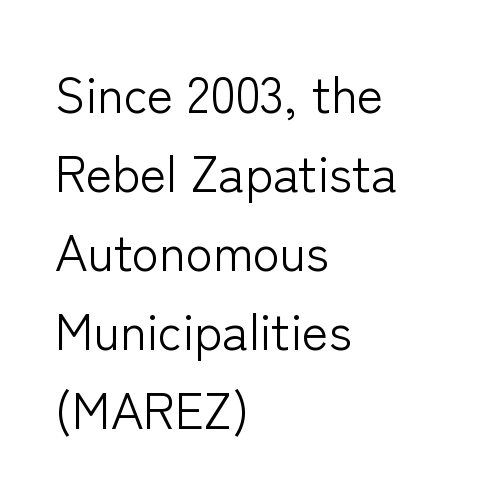
Q: Is the text bold? A: No.
Q: Is the text italic (slanted)? A: No, it is upright.
Q: Is the typeface a serif or a sans-serif typeface? A: Sans-serif.
Q: Is the text underlined? A: No.
Q: How is the paragraph aligned? A: Left-aligned.
Q: Is the spacing between letters normal or unusually wide? A: Normal.
Q: Is the spacing between lines tight, normal or loose? A: Normal.
Q: Width (condensed, normal, or wide)? A: Normal.
Q: Stroke contrast? A: Low.
Q: x-height? A: Medium.
Q: Monospaced? A: No.
